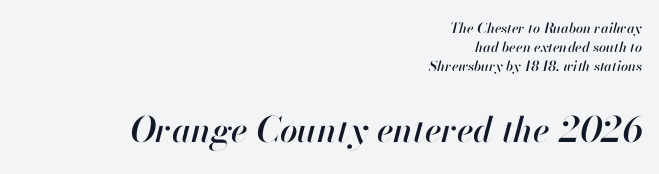
Only glyphs here, with clear space below each row. Scale increases going downward across the two blocks. Words appear dense and cohesive because spacing is normal. Leftover space on each line is placed entirely before the opening word. Notice how descenders clear the ascenders below comfortably — that's standard leading.
